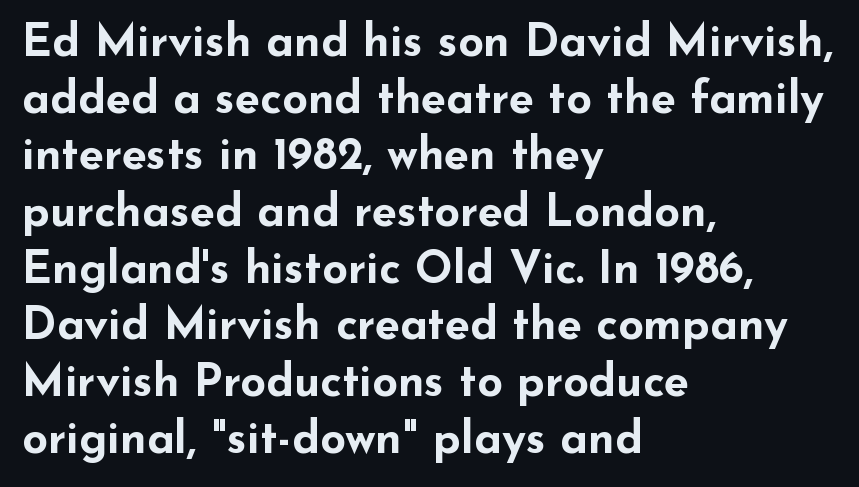
The image shows 45 px bold, wide sans-serif type, upright; set left-aligned, normal line spacing (1.26x), normal letter spacing, not underlined; low stroke contrast and a small x-height.
